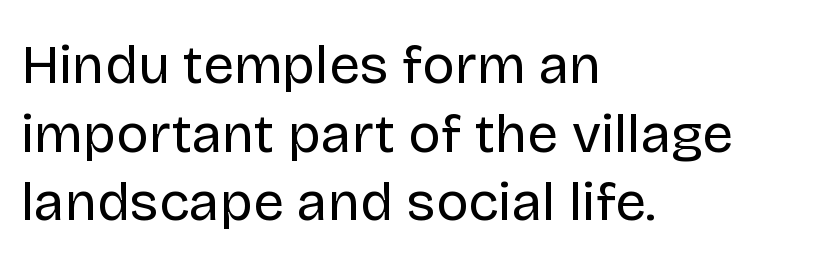
This block has exactly the height ordinary leading produces. This rendering features lettering with no underline. Weight: not bold — regular or lighter. Are there feet on the stems? There aren't — it's a sans. These lines were composed using upright roman letters. The passage shown has conventional tracking throughout.
